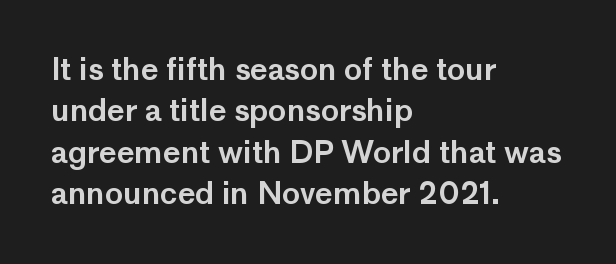
{"serif": "no", "italic": "no", "width": "normal", "stroke_contrast": "low", "x_height": "medium", "monospaced": "no", "underline": "no", "align": "left", "line_spacing": "normal", "line_spacing_ratio": 1.38, "letter_spacing": "normal", "letter_spacing_em": 0.0, "glyph_px": 30}
